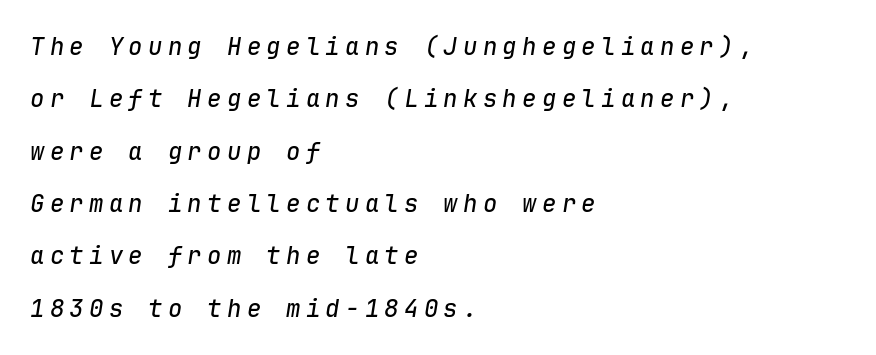
Q: Is the text italic (slanted)? A: Yes, it leans right by about 9 degrees.
Q: Is the text underlined? A: No.
Q: How is the paragraph aligned? A: Left-aligned.
Q: Is the spacing between letters normal or unusually wide? A: Unusually wide.
Q: Is the spacing between lines tight, normal or loose? A: Loose.
